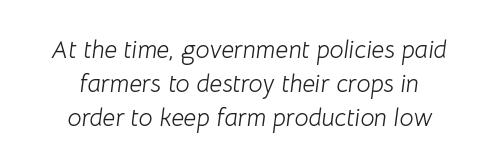
{"italic": "yes", "lean": "right", "slant_degrees": 8, "bold": "no", "underline": "no", "align": "center", "line_spacing": "normal", "line_spacing_ratio": 1.36, "letter_spacing": "normal", "letter_spacing_em": 0.0, "glyph_px": 25}
